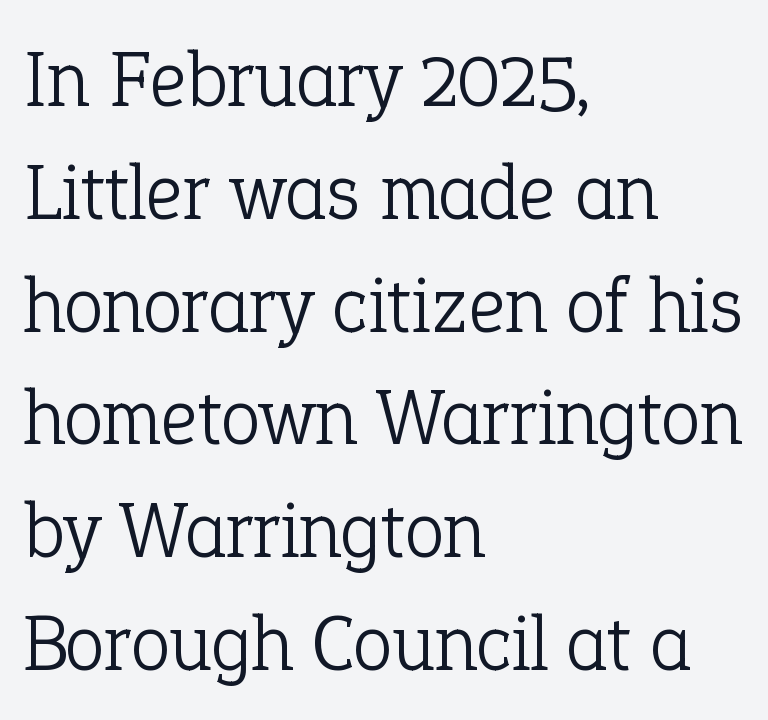
{"serif": "yes", "italic": "no", "bold": "no", "weight": "light", "width": "normal", "stroke_contrast": "low", "x_height": "medium", "monospaced": "no", "underline": "no", "align": "left", "line_spacing": "normal", "line_spacing_ratio": 1.41, "letter_spacing": "normal", "letter_spacing_em": 0.0, "glyph_px": 80}
